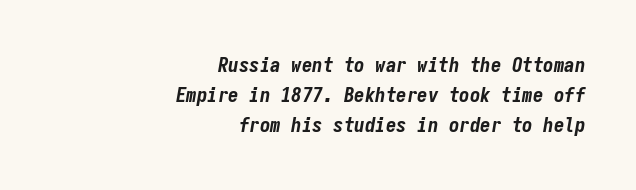
{"italic": "yes", "lean": "right", "slant_degrees": 9, "bold": "yes", "underline": "no", "align": "right", "line_spacing": "normal", "line_spacing_ratio": 1.44, "letter_spacing": "normal", "letter_spacing_em": 0.0, "glyph_px": 21}
